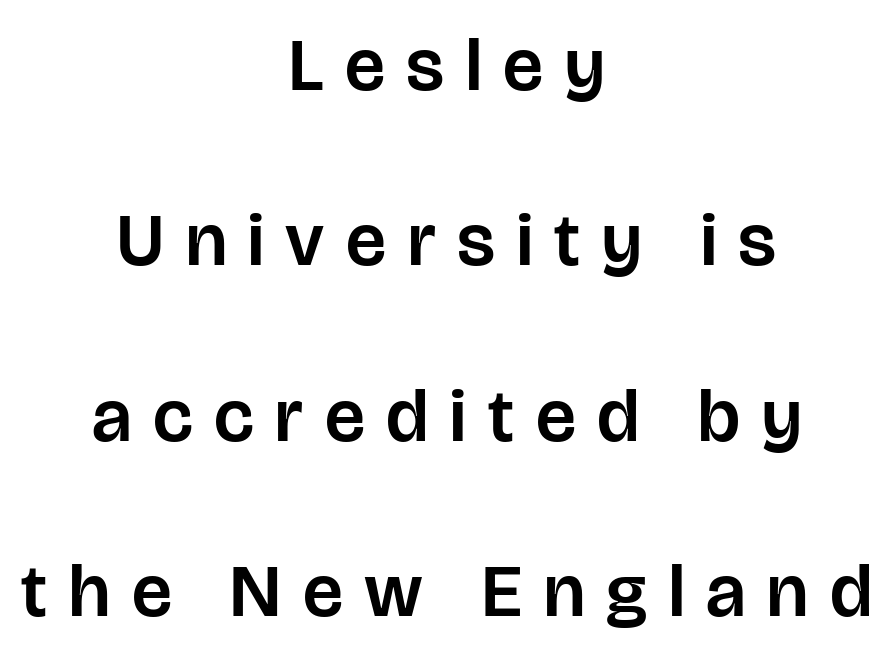
The image shows 75 px sans-serif type, upright; set centered, loose line spacing (2.34x), unusually wide letter spacing (+0.29 em), not underlined; low stroke contrast and a large x-height.
